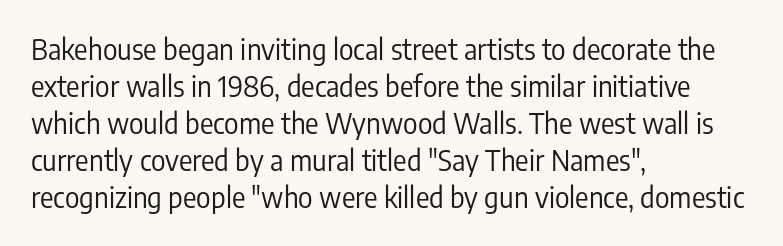
Q: Is the text bold? A: No.
Q: Is the text italic (slanted)? A: No, it is upright.
Q: Is the typeface a serif or a sans-serif typeface? A: Sans-serif.
Q: Is the text underlined? A: No.
Q: How is the paragraph aligned? A: Left-aligned.
Q: Is the spacing between letters normal or unusually wide? A: Normal.
Q: Is the spacing between lines tight, normal or loose? A: Normal.
Q: Width (condensed, normal, or wide)? A: Condensed.
Q: Stroke contrast? A: Low.
Q: x-height? A: Medium.
Q: Monospaced? A: No.
